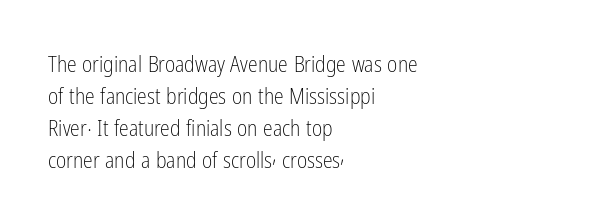
Weight: in the light-to-regular range. These lines keep a tight, regular rhythm from letter to letter. Any mark beneath the type? The region is blank. Left-aligned paragraph, ragged on the right. If you drew a line through each stem, it would be perfectly vertical. Honestly, the row spacing looks completely unremarkable.
